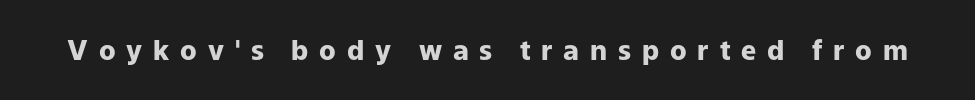
Q: Is the text bold? A: Yes.
Q: Is the text italic (slanted)? A: No, it is upright.
Q: Is the text underlined? A: No.
Q: Is the spacing between letters normal or unusually wide? A: Unusually wide.
